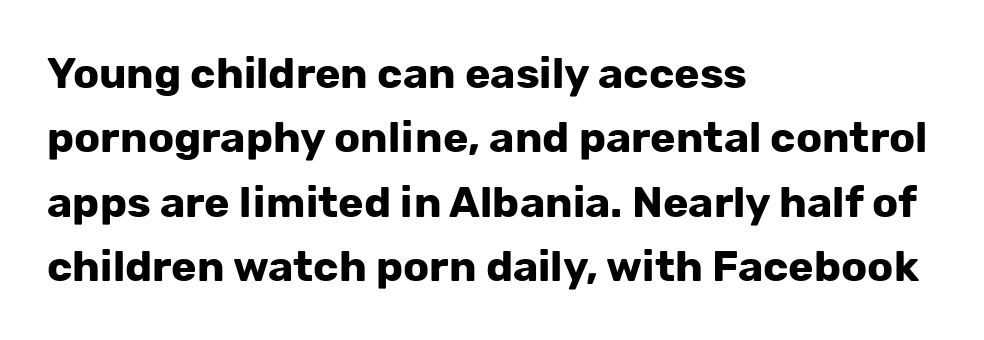
Note: no serifs on the glyphs. Rows of type keep a routine distance in the vertical direction. Every stem runs plumb, perpendicular to the baseline. The sample has been set heavy, in full bold. Underlining? Definitely not there. Here the designer chose a conventional face with non-uniform glyph widths.
